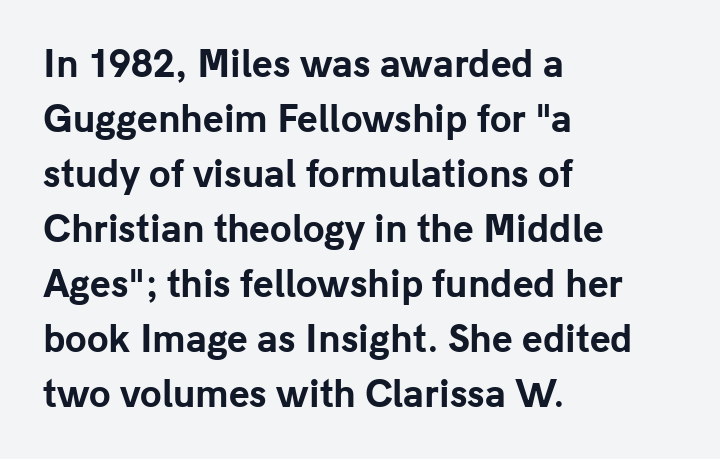
The face used here is a sans, in the tradition of grotesques and geometrics. Ordinary non-slanted type is in use. Character widths vary here, with narrow letters taking less room than wide ones. The strokes are fattened all the way to bold. Regarding leading, the lines here are spaced in the standard way.
